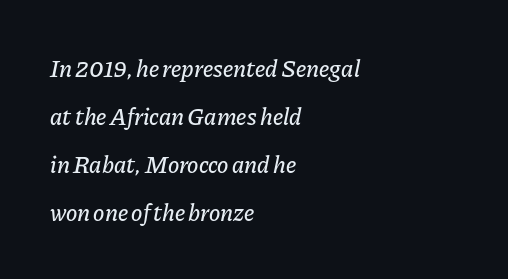
The image shows 24 px text type, italic (leaning right); set left-aligned, loose line spacing (2.0x), normal letter spacing, not underlined.
